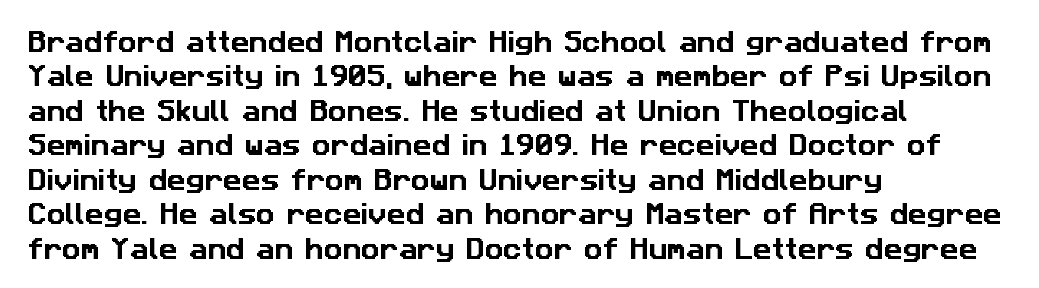
The image shows 23 px text type; set left-aligned, normal line spacing (1.5x), normal letter spacing, not underlined.
